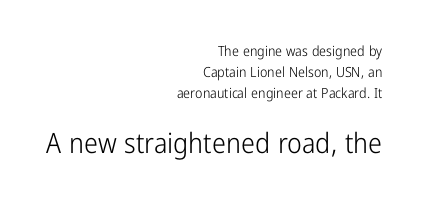
The rag falls on the left side of this text block. Between these two stacked blocks, the lower one wins on size. It's the straight-up-and-down kind of type. Glyph-to-glyph distance matches everyday printed text. A quiet, ordinary-to-light weight characterises the typeface.
